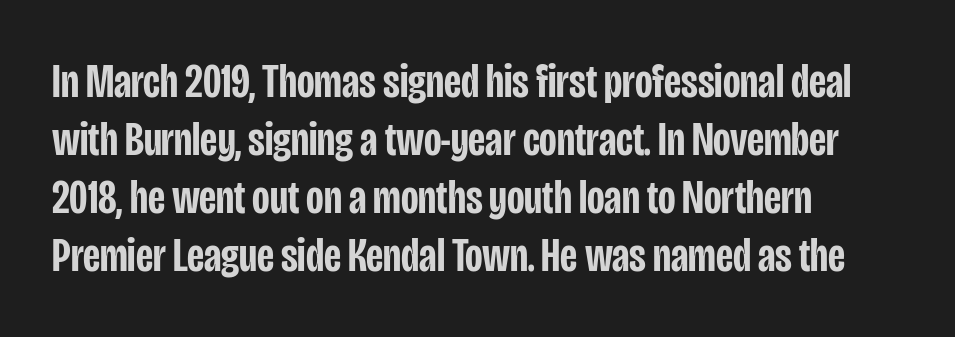
The image shows 48 px semibold, condensed sans-serif type, upright; set left-aligned, line spacing 1.21x, normal letter spacing, not underlined; low stroke contrast and a large x-height.
